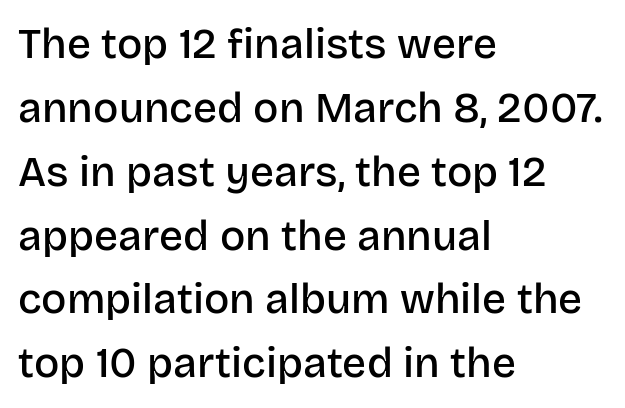
Q: Is the text bold? A: Semi-bold.
Q: Is the text italic (slanted)? A: No, it is upright.
Q: Is the typeface a serif or a sans-serif typeface? A: Sans-serif.
Q: Is the text underlined? A: No.
Q: How is the paragraph aligned? A: Left-aligned.
Q: Is the spacing between letters normal or unusually wide? A: Normal.
Q: Is the spacing between lines tight, normal or loose? A: Normal.
Q: Width (condensed, normal, or wide)? A: Normal.
Q: Stroke contrast? A: Low.
Q: x-height? A: Large.
Q: Monospaced? A: No.
